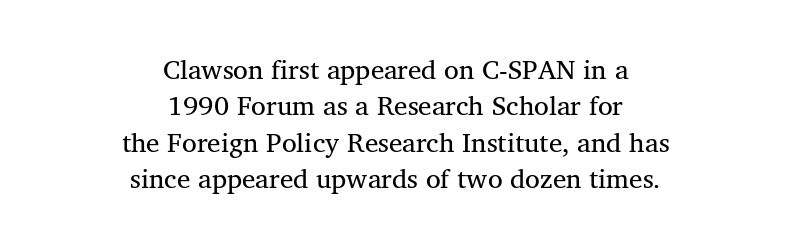
{"italic": "no", "bold": "no", "underline": "no", "align": "center", "line_spacing": "normal", "line_spacing_ratio": 1.35, "letter_spacing": "normal", "letter_spacing_em": 0.0, "glyph_px": 27}
